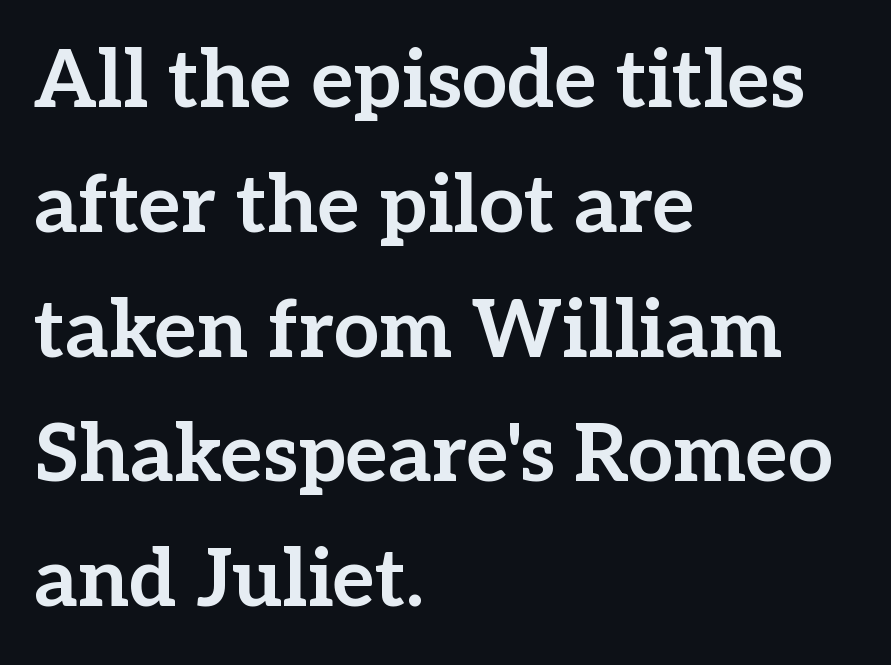
Underlining? Definitely not there. The designer left line spacing at the default. Emphasis by weight is at full strength: bold. The passage shown is typeset with a serif family. Vertical strokes here are truly vertical.
